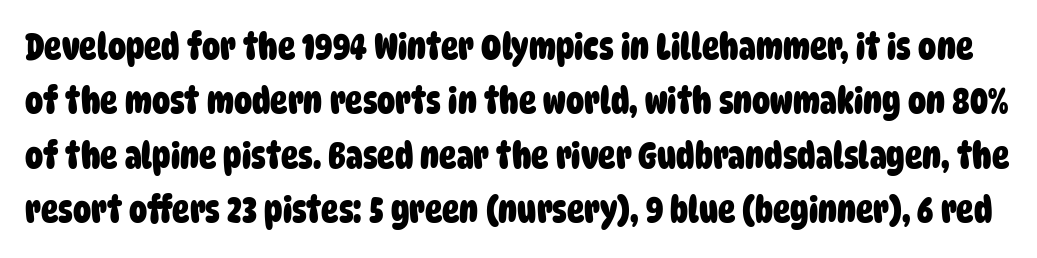
The image shows 36 px heavy, condensed sans-serif type; set normal line spacing (1.51x), normal letter spacing, not underlined; low stroke contrast and a large x-height.
